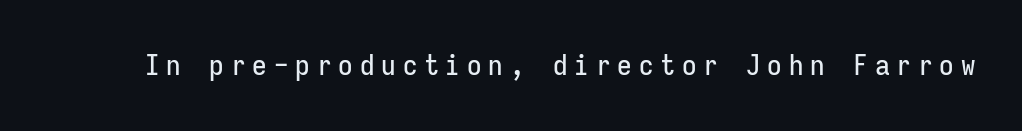
{"serif": "no", "italic": "no", "width": "condensed", "stroke_contrast": "low", "x_height": "medium", "monospaced": "yes", "underline": "no", "letter_spacing": "wide", "letter_spacing_em": 0.24, "glyph_px": 29}
